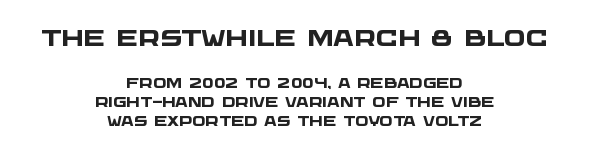
The image shows 23 px bold type; set centered, normal line spacing (1.36x), normal letter spacing, not underlined; the first (top) block is 1.64x larger.
